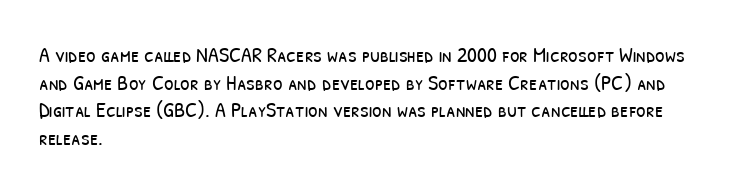
The paragraph has a hard left edge and a soft right edge. The face used here is rendered with its standard letterfit. Heaviness? Minimal to ordinary, like unemphasized prose. The foot of each line stays bare and open.
